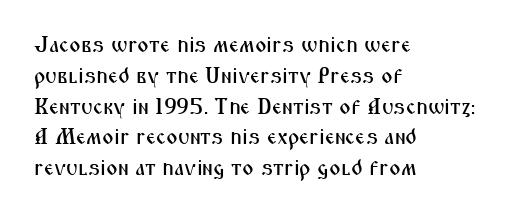
Q: Is the text italic (slanted)? A: No, it is upright.
Q: Is the text underlined? A: No.
Q: How is the paragraph aligned? A: Left-aligned.
Q: Is the spacing between letters normal or unusually wide? A: Normal.
Q: Is the spacing between lines tight, normal or loose? A: Normal.
